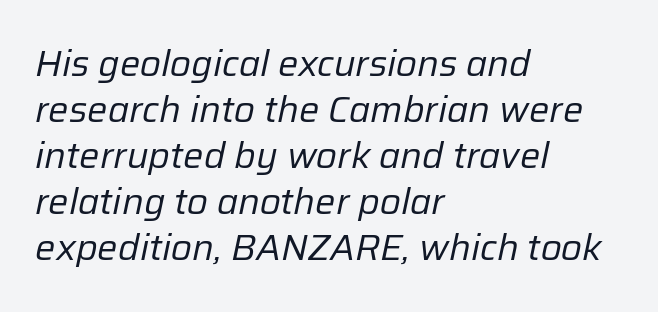
The passage is arranged the way most books set body copy — flush left. The strokes are not fattened; the text isn't bold. The string is rendered with underlining switched off. A typesetter would call this proportional, since set widths differ per character. Designer's note — italics engaged. The tracking reads as untouched default to a designer's eye.
